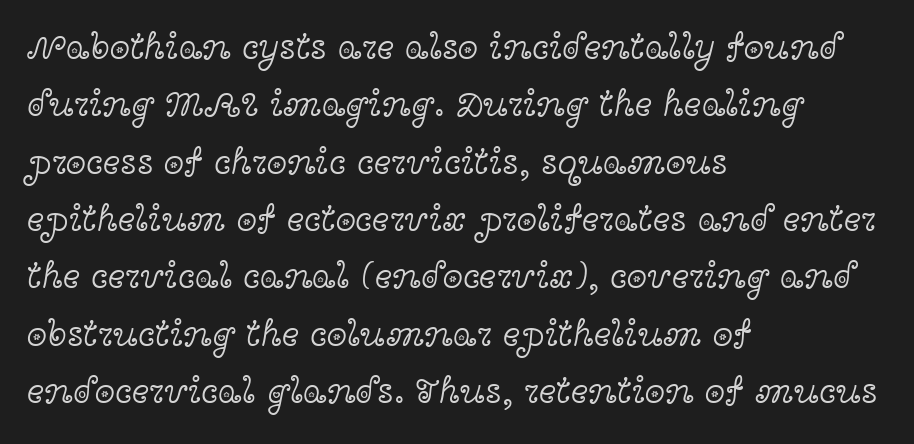
Q: Is the text bold? A: No.
Q: Is the text italic (slanted)? A: Yes.
Q: Is the typeface a serif or a sans-serif typeface? A: Serif.
Q: Is the text underlined? A: No.
Q: How is the paragraph aligned? A: Left-aligned.
Q: Is the spacing between letters normal or unusually wide? A: Normal.
Q: Is the spacing between lines tight, normal or loose? A: Normal.
Q: Width (condensed, normal, or wide)? A: Wide.
Q: x-height? A: Medium.
Q: Monospaced? A: No.
